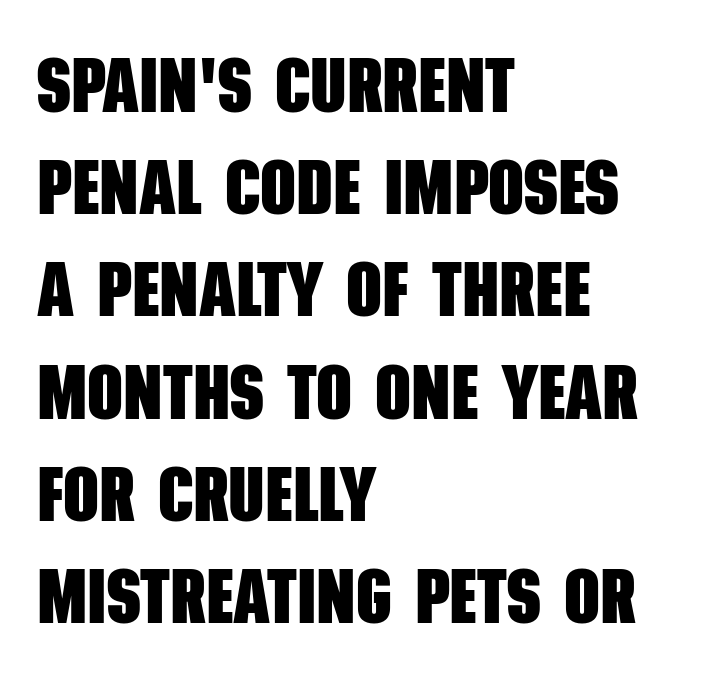
The image shows 78 px heavy, condensed sans-serif type; set left-aligned, normal line spacing (1.31x), normal letter spacing, not underlined; low stroke contrast and a large x-height.
